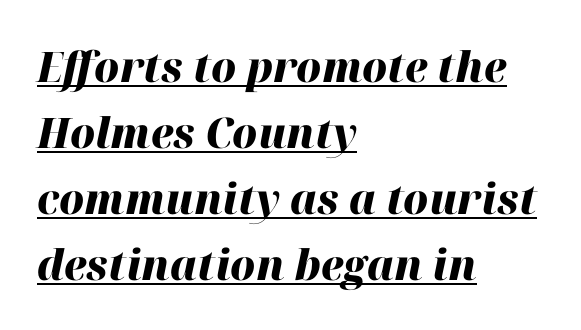
Q: Is the text bold? A: Yes.
Q: Is the text italic (slanted)? A: Yes, it leans right by about 12 degrees.
Q: Is the text underlined? A: Yes.
Q: How is the paragraph aligned? A: Left-aligned.
Q: Is the spacing between letters normal or unusually wide? A: Normal.
Q: Is the spacing between lines tight, normal or loose? A: Normal.
Q: Width (condensed, normal, or wide)? A: Normal.
Q: Stroke contrast? A: High.
Q: x-height? A: Medium.
Q: Monospaced? A: No.
